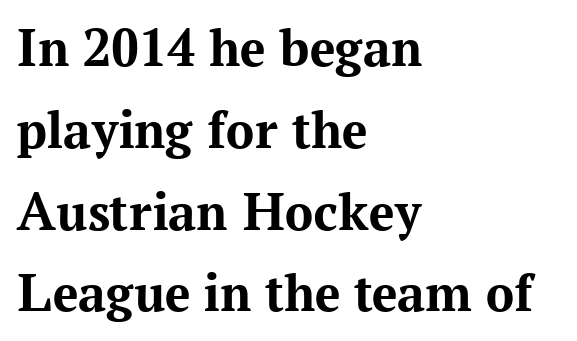
The image shows 56 px bold serif type, upright; set left-aligned, normal line spacing (1.46x), normal letter spacing, not underlined; medium stroke contrast and a medium x-height.
